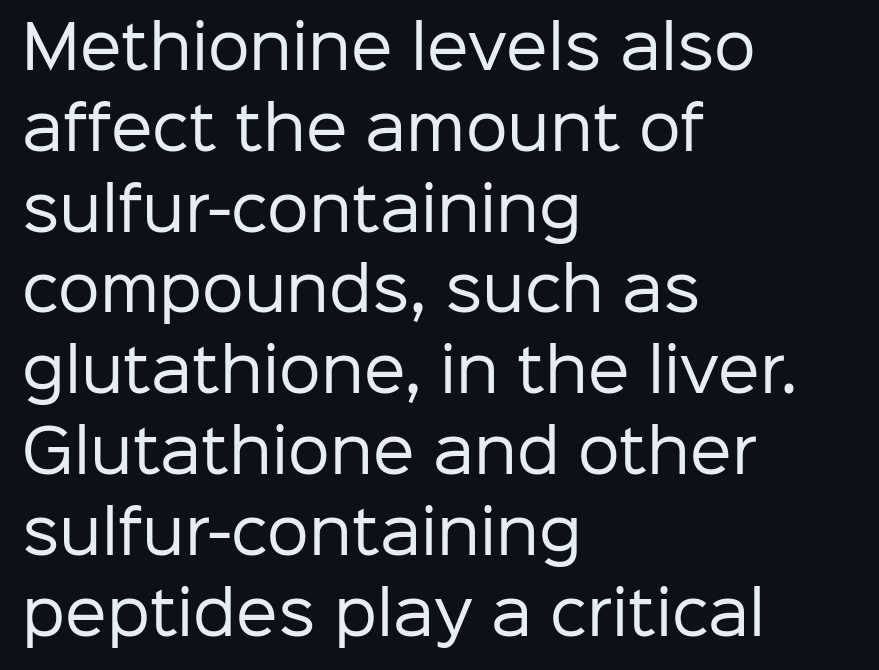
{"serif": "no", "italic": "no", "bold": "no", "weight": "regular", "width": "normal", "stroke_contrast": "low", "x_height": "medium", "monospaced": "no", "underline": "no", "align": "left", "line_spacing": "normal", "line_spacing_ratio": 1.37, "letter_spacing": "normal", "letter_spacing_em": 0.0, "glyph_px": 59}
